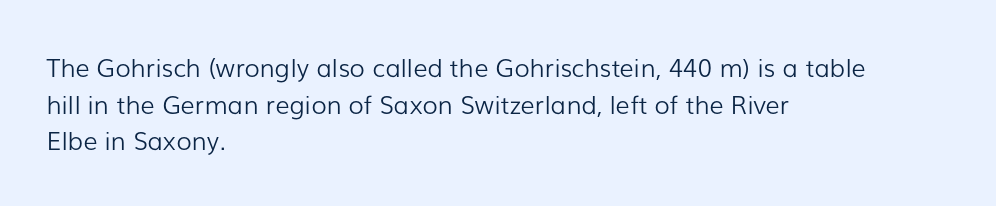
Q: Is the text bold? A: No.
Q: Is the text italic (slanted)? A: No, it is upright.
Q: Is the text underlined? A: No.
Q: How is the paragraph aligned? A: Left-aligned.
Q: Is the spacing between letters normal or unusually wide? A: Normal.
Q: Is the spacing between lines tight, normal or loose? A: Normal.
